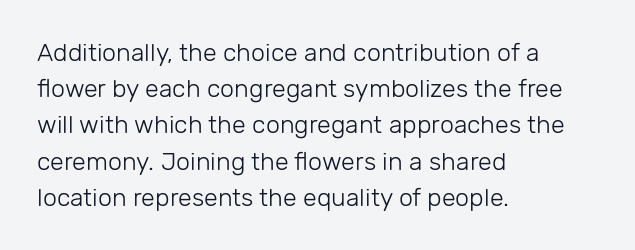
Q: Is the text bold? A: No.
Q: Is the text italic (slanted)? A: No, it is upright.
Q: Is the text underlined? A: No.
Q: How is the paragraph aligned? A: Left-aligned.
Q: Is the spacing between letters normal or unusually wide? A: Normal.
Q: Is the spacing between lines tight, normal or loose? A: Normal.
